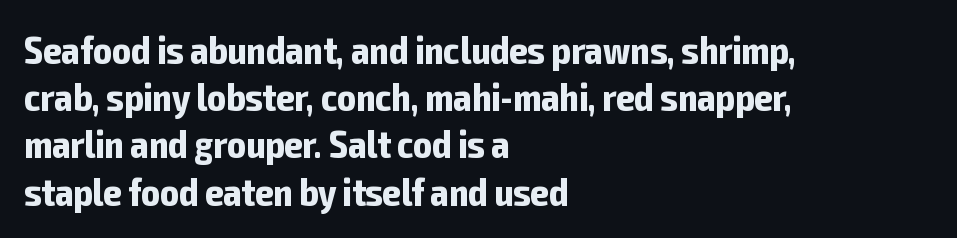
The image shows 39 px bold, condensed sans-serif type, upright; set left-aligned, line spacing 1.21x, normal letter spacing, not underlined; low stroke contrast and a medium x-height.
